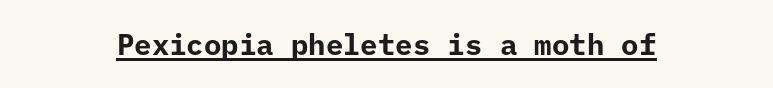
Q: Is the text bold? A: Yes.
Q: Is the text italic (slanted)? A: No, it is upright.
Q: Is the typeface a serif or a sans-serif typeface? A: Sans-serif.
Q: Is the text underlined? A: Yes.
Q: How is the paragraph aligned? A: Centered.
Q: Is the spacing between letters normal or unusually wide? A: Normal.
Q: Width (condensed, normal, or wide)? A: Normal.
Q: Stroke contrast? A: Low.
Q: x-height? A: Medium.
Q: Monospaced? A: Yes.
